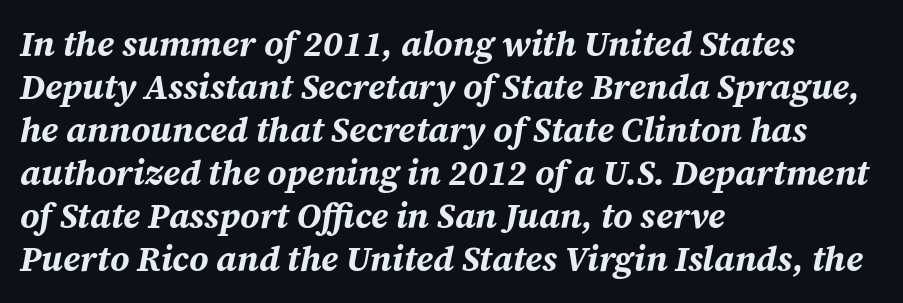
{"italic": "yes", "lean": "right", "slant_degrees": 12, "bold": "yes", "weight": "bold", "width": "normal", "stroke_contrast": "medium", "x_height": "medium", "monospaced": "no", "underline": "no", "align": "left", "line_spacing_ratio": 1.23, "letter_spacing": "normal", "letter_spacing_em": 0.0, "glyph_px": 35}
